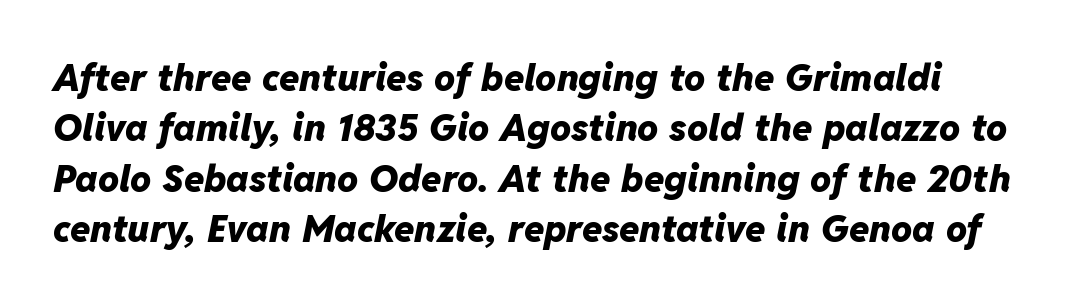
Q: Is the text bold? A: Yes.
Q: Is the text italic (slanted)? A: Yes, it leans right by about 11 degrees.
Q: Is the text underlined? A: No.
Q: Is the spacing between letters normal or unusually wide? A: Normal.
Q: Is the spacing between lines tight, normal or loose? A: Normal.
Q: Width (condensed, normal, or wide)? A: Normal.
Q: Stroke contrast? A: Low.
Q: x-height? A: Medium.
Q: Monospaced? A: No.
